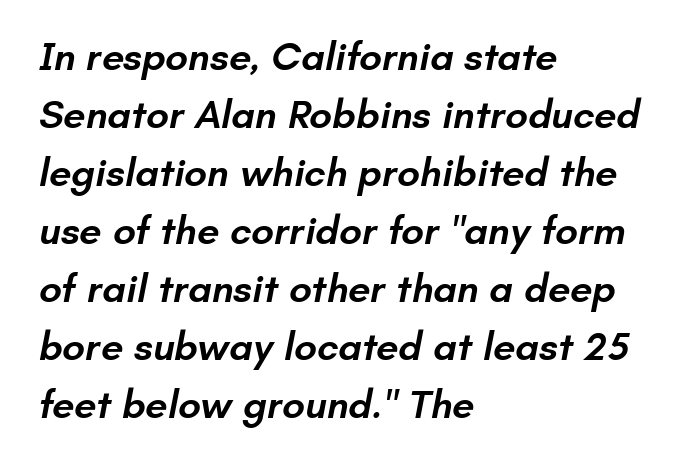
The image shows 40 px semibold sans-serif type; set left-aligned, normal line spacing (1.45x), normal letter spacing, not underlined; low stroke contrast and a small x-height.
